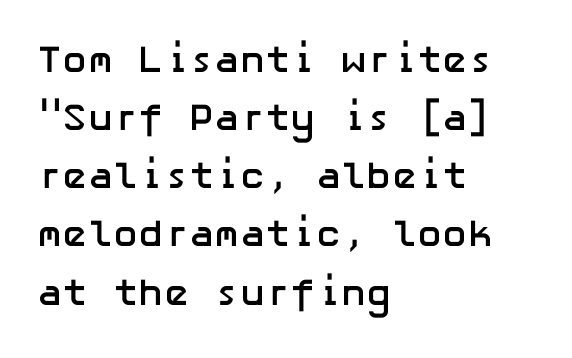
{"serif": "no", "italic": "no", "bold": "yes", "weight": "semibold", "width": "normal", "stroke_contrast": "low", "x_height": "medium", "underline": "no", "align": "left", "line_spacing": "normal", "line_spacing_ratio": 1.53, "letter_spacing": "normal", "letter_spacing_em": 0.0, "glyph_px": 38}
